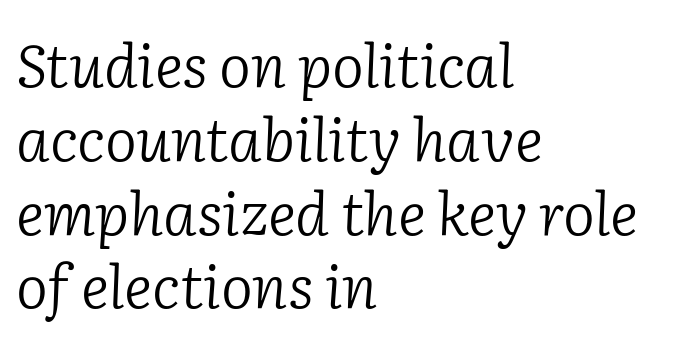
Q: Is the text bold? A: No.
Q: Is the text italic (slanted)? A: Yes, it leans right by about 2 degrees.
Q: Is the typeface a serif or a sans-serif typeface? A: Serif.
Q: Is the text underlined? A: No.
Q: How is the paragraph aligned? A: Left-aligned.
Q: Is the spacing between letters normal or unusually wide? A: Normal.
Q: Width (condensed, normal, or wide)? A: Normal.
Q: Stroke contrast? A: Low.
Q: x-height? A: Medium.
Q: Monospaced? A: No.
